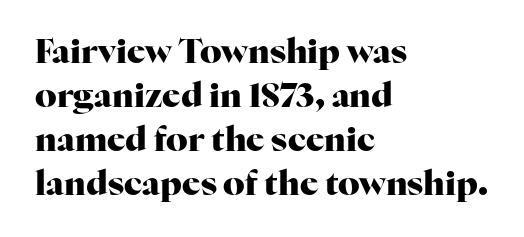
{"serif": "yes", "italic": "no", "bold": "yes", "weight": "heavy", "width": "normal", "stroke_contrast": "high", "x_height": "medium", "monospaced": "no", "underline": "no", "align": "left", "line_spacing": "normal", "line_spacing_ratio": 1.29, "letter_spacing": "normal", "letter_spacing_em": 0.0, "glyph_px": 34}
